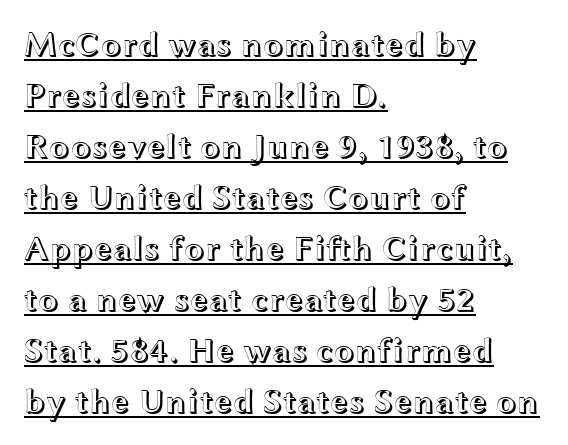
The image shows 34 px wide type, upright; set left-aligned, normal line spacing (1.5x), normal letter spacing, underlined; a medium x-height.
